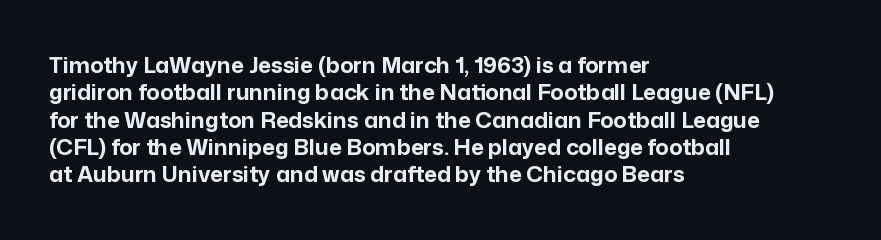
Q: Is the text bold? A: Yes.
Q: Is the text italic (slanted)? A: No, it is upright.
Q: Is the text underlined? A: No.
Q: How is the paragraph aligned? A: Left-aligned.
Q: Is the spacing between letters normal or unusually wide? A: Normal.
